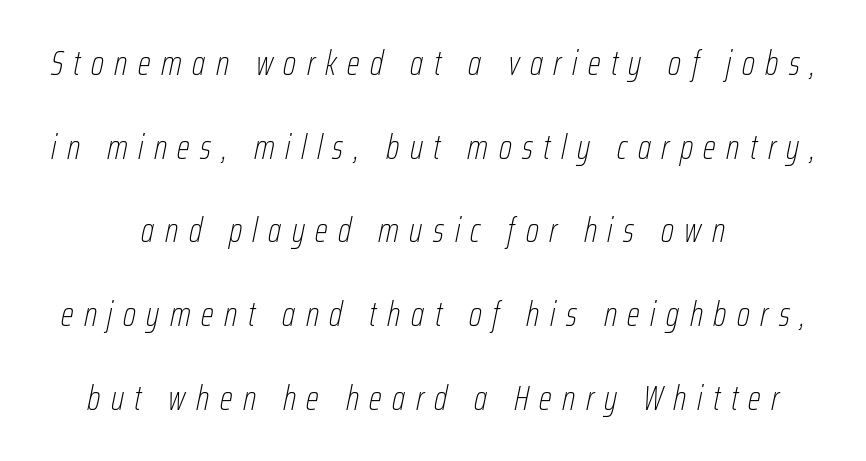
The image shows 34 px thin, condensed type, italic (leaning right); set centered, loose line spacing (2.46x), unusually wide letter spacing (+0.31 em), not underlined; low stroke contrast and a medium x-height.
